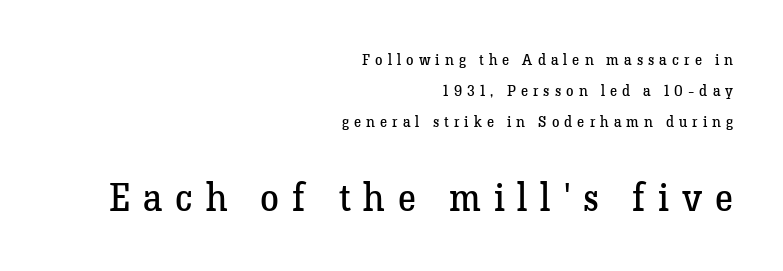
Q: Is the text bold? A: No.
Q: Is the text italic (slanted)? A: No, it is upright.
Q: Is the typeface a serif or a sans-serif typeface? A: Serif.
Q: Is the text underlined? A: No.
Q: How is the paragraph aligned? A: Right-aligned.
Q: Is the spacing between letters normal or unusually wide? A: Unusually wide.
Q: Is the spacing between lines tight, normal or loose? A: Loose.
Q: Which block of text is set in a larger size, the first (top) or the second (bottom)? A: The second (bottom) one.
Q: Width (condensed, normal, or wide)? A: Normal.
Q: Stroke contrast? A: Low.
Q: x-height? A: Medium.
Q: Monospaced? A: No.
